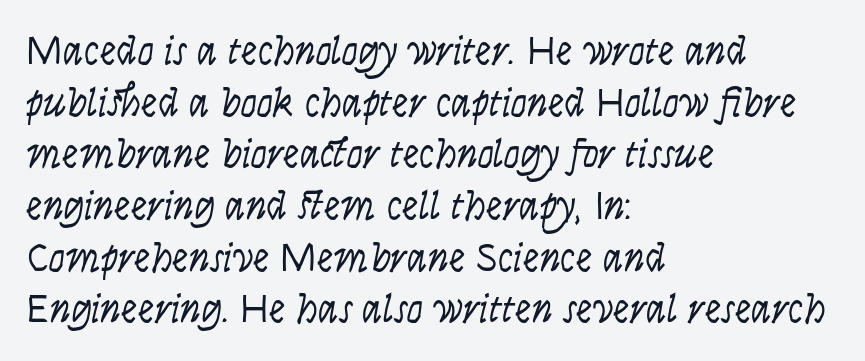
{"serif": "no", "bold": "no", "weight": "light", "width": "condensed", "stroke_contrast": "low", "x_height": "large", "monospaced": "no", "underline": "no", "align": "left", "line_spacing": "normal", "line_spacing_ratio": 1.26, "letter_spacing": "normal", "letter_spacing_em": 0.0, "glyph_px": 41}
